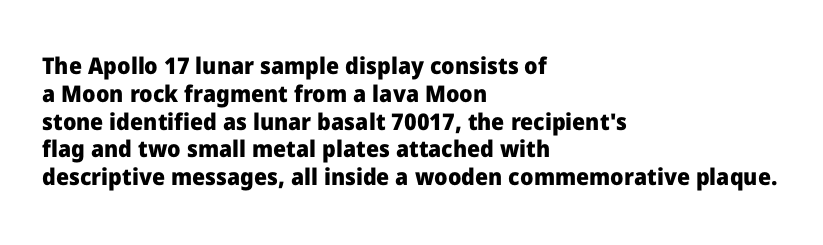
Q: Is the text bold? A: Yes.
Q: Is the text italic (slanted)? A: No, it is upright.
Q: Is the text underlined? A: No.
Q: How is the paragraph aligned? A: Left-aligned.
Q: Is the spacing between letters normal or unusually wide? A: Normal.
